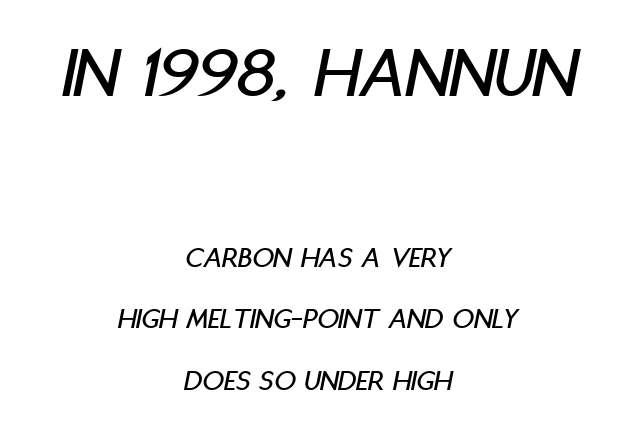
The compositor balanced each line on the midline. Tracking value appears to be zero — textbook default spacing. Does the leading feel generous? Absolutely, it's lavish. An italicized treatment has been applied to the whole sample. Descenders are the only things crossing below the line.
